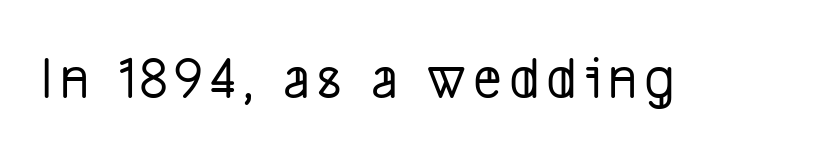
Descender tails drop into unmarked territory. Each letter keeps its own natural width here, so spacing adapts to shape. Check where the strokes stop: nothing finishes them off — pure sans.
